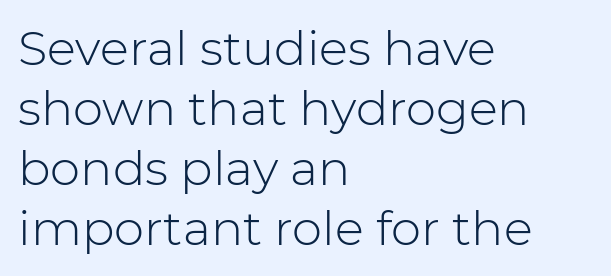
The image shows 48 px light sans-serif type, upright; set left-aligned, normal line spacing (1.25x), normal letter spacing, not underlined; low stroke contrast and a medium x-height.
